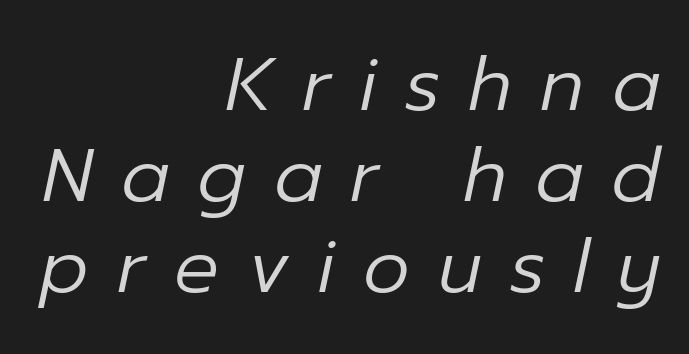
Q: Is the text bold? A: No.
Q: Is the text italic (slanted)? A: Yes, it leans right by about 12 degrees.
Q: Is the text underlined? A: No.
Q: How is the paragraph aligned? A: Right-aligned.
Q: Is the spacing between letters normal or unusually wide? A: Unusually wide.
Q: Width (condensed, normal, or wide)? A: Normal.
Q: Stroke contrast? A: Low.
Q: x-height? A: Medium.
Q: Monospaced? A: No.
